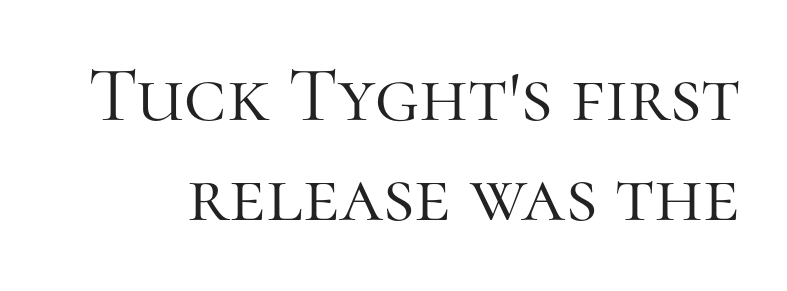
Q: Is the text bold? A: No.
Q: Is the text italic (slanted)? A: No, it is upright.
Q: Is the typeface a serif or a sans-serif typeface? A: Serif.
Q: Is the text underlined? A: No.
Q: Is the spacing between letters normal or unusually wide? A: Normal.
Q: Is the spacing between lines tight, normal or loose? A: Normal.
Q: Width (condensed, normal, or wide)? A: Normal.
Q: Stroke contrast? A: High.
Q: x-height? A: Medium.
Q: Monospaced? A: No.
